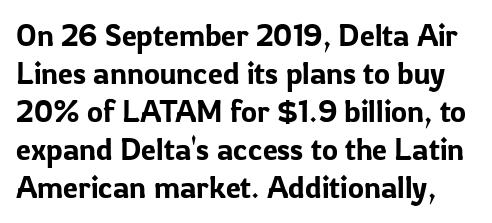
{"serif": "no", "italic": "no", "width": "normal", "stroke_contrast": "low", "x_height": "medium", "monospaced": "no", "underline": "no", "line_spacing": "normal", "line_spacing_ratio": 1.27, "letter_spacing": "normal", "letter_spacing_em": 0.0, "glyph_px": 30}
